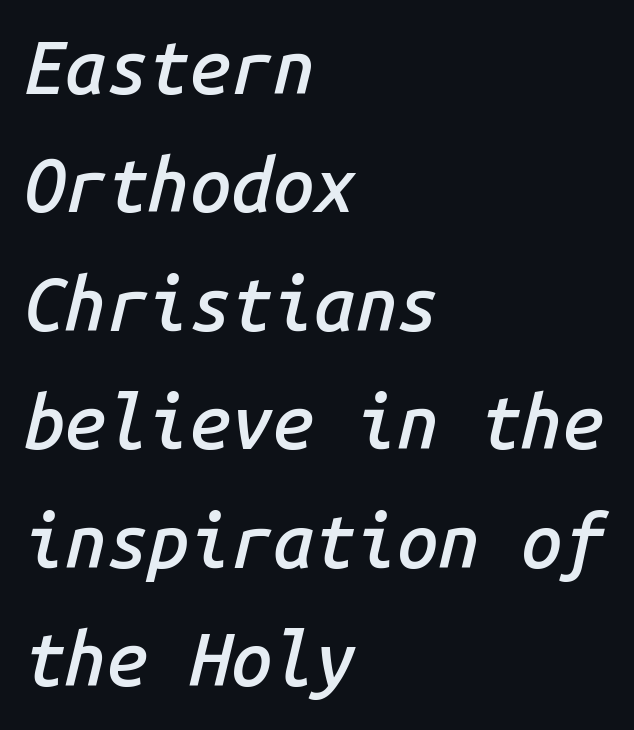
{"italic": "yes", "lean": "right", "slant_degrees": 14, "bold": "semi", "weight": "semibold", "width": "normal", "stroke_contrast": "low", "x_height": "medium", "monospaced": "yes", "underline": "no", "align": "left", "line_spacing": "normal", "line_spacing_ratio": 1.6, "letter_spacing": "normal", "letter_spacing_em": 0.0, "glyph_px": 74}
